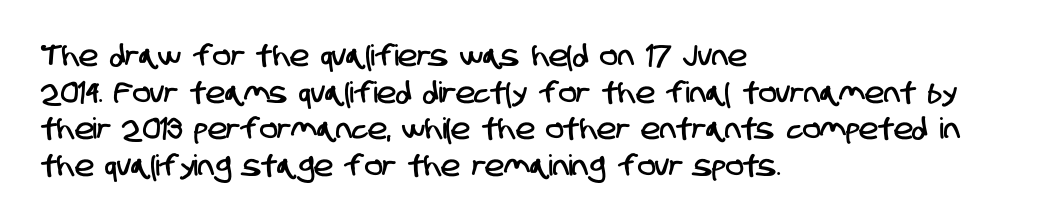
Q: Is the typeface a serif or a sans-serif typeface? A: Sans-serif.
Q: Is the text underlined? A: No.
Q: How is the paragraph aligned? A: Left-aligned.
Q: Is the spacing between letters normal or unusually wide? A: Normal.
Q: Is the spacing between lines tight, normal or loose? A: Normal.
Q: Width (condensed, normal, or wide)? A: Condensed.
Q: Stroke contrast? A: Low.
Q: x-height? A: Large.
Q: Monospaced? A: No.
